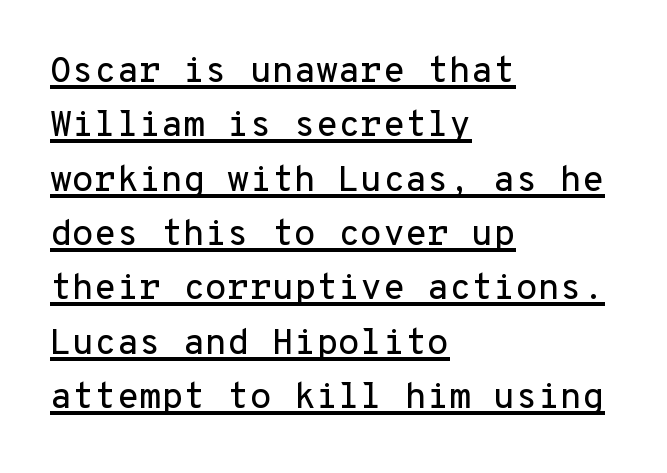
Q: Is the text italic (slanted)? A: No, it is upright.
Q: Is the typeface a serif or a sans-serif typeface? A: Sans-serif.
Q: Is the text underlined? A: Yes.
Q: How is the paragraph aligned? A: Left-aligned.
Q: Is the spacing between letters normal or unusually wide? A: Normal.
Q: Is the spacing between lines tight, normal or loose? A: Normal.
Q: Width (condensed, normal, or wide)? A: Normal.
Q: Stroke contrast? A: Low.
Q: x-height? A: Medium.
Q: Monospaced? A: Yes.
